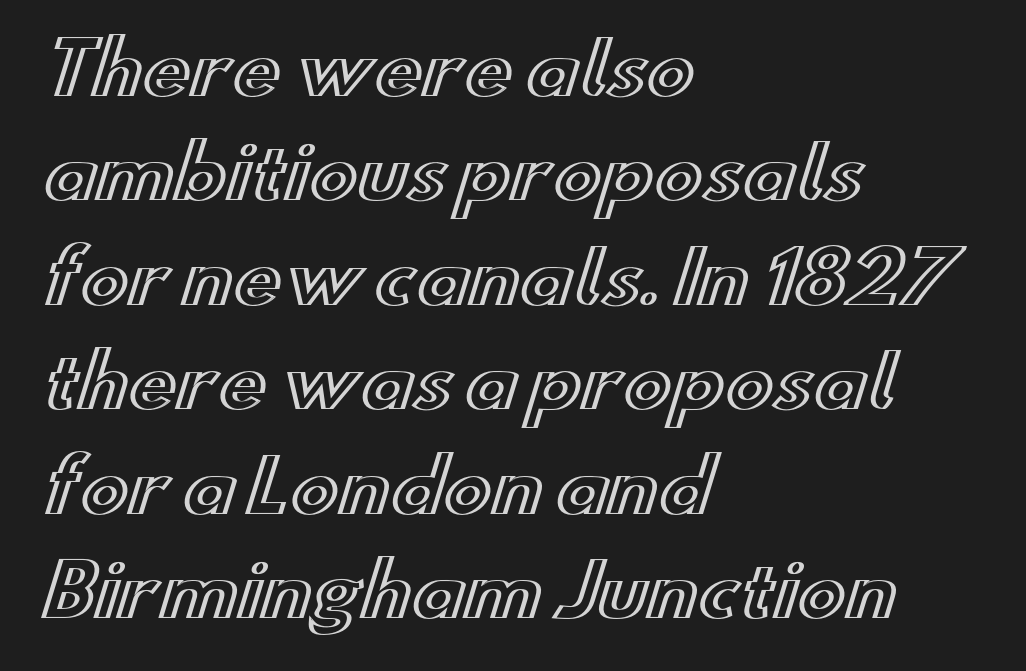
{"width": "wide", "x_height": "small", "monospaced": "no", "underline": "no", "align": "left", "line_spacing": "normal", "line_spacing_ratio": 1.45, "letter_spacing": "normal", "letter_spacing_em": 0.0, "glyph_px": 72}
